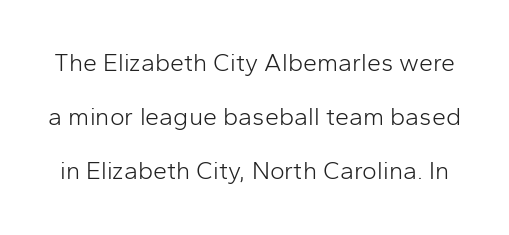
The image shows 25 px text type, upright; set loose line spacing (2.17x), normal letter spacing, not underlined.
